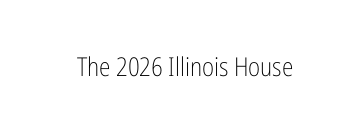
Q: Is the text bold? A: No.
Q: Is the text italic (slanted)? A: No, it is upright.
Q: Is the text underlined? A: No.
Q: Is the spacing between letters normal or unusually wide? A: Normal.
